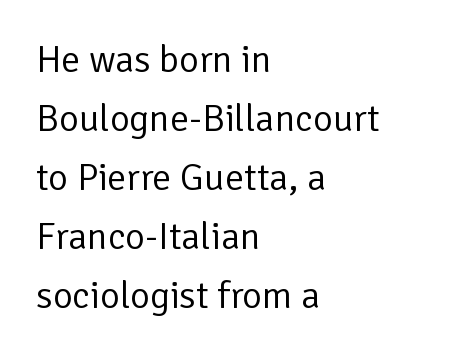
The image shows 38 px regular-weight sans-serif type, upright; set left-aligned, normal line spacing (1.55x), normal letter spacing, not underlined; low stroke contrast and a medium x-height.
